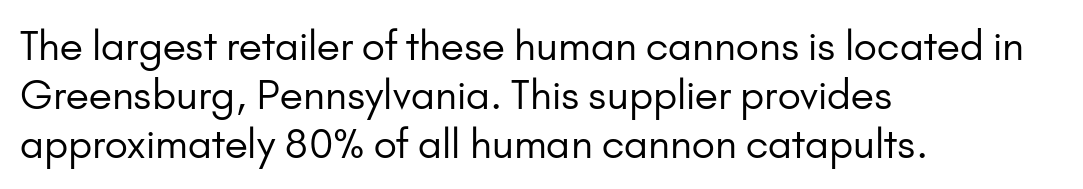
This rendering uses left alignment, leaving the right contour irregular. Check under the words: just untouched page. Is this a heavy cut? Hardly; it is regular or lighter. Do the characters align in a grid? No, the font is proportional. Note: no serifs on the glyphs.
